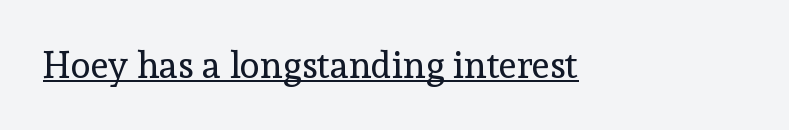
Q: Is the text bold? A: No.
Q: Is the text italic (slanted)? A: No, it is upright.
Q: Is the typeface a serif or a sans-serif typeface? A: Serif.
Q: Is the text underlined? A: Yes.
Q: Is the spacing between letters normal or unusually wide? A: Normal.
Q: Width (condensed, normal, or wide)? A: Normal.
Q: x-height? A: Medium.
Q: Monospaced? A: No.
